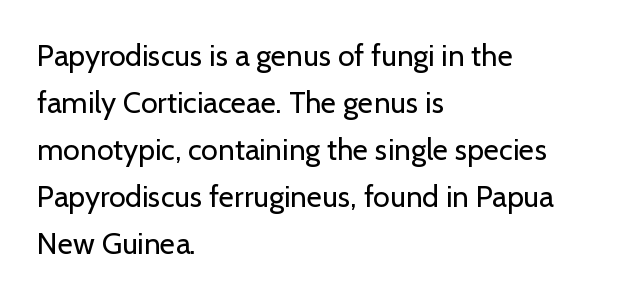
{"serif": "no", "italic": "no", "bold": "no", "weight": "regular", "width": "normal", "stroke_contrast": "low", "x_height": "medium", "monospaced": "no", "underline": "no", "align": "left", "line_spacing": "normal", "line_spacing_ratio": 1.57, "letter_spacing": "normal", "letter_spacing_em": 0.0, "glyph_px": 30}
